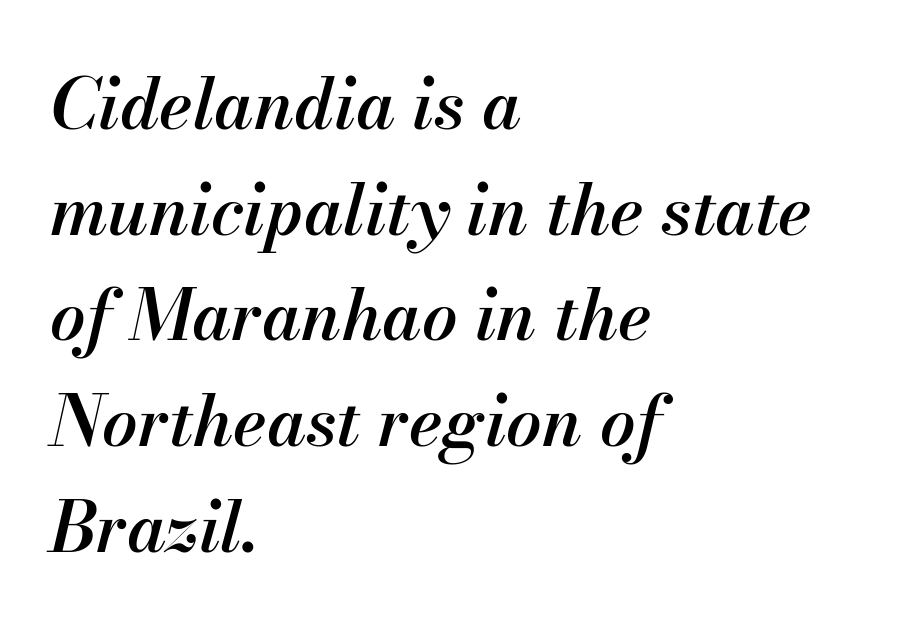
Q: Is the text bold? A: Semi-bold.
Q: Is the text italic (slanted)? A: Yes, it leans right by about 13 degrees.
Q: Is the text underlined? A: No.
Q: How is the paragraph aligned? A: Left-aligned.
Q: Is the spacing between letters normal or unusually wide? A: Normal.
Q: Is the spacing between lines tight, normal or loose? A: Normal.
Q: Width (condensed, normal, or wide)? A: Normal.
Q: Stroke contrast? A: Medium.
Q: x-height? A: Small.
Q: Monospaced? A: No.
